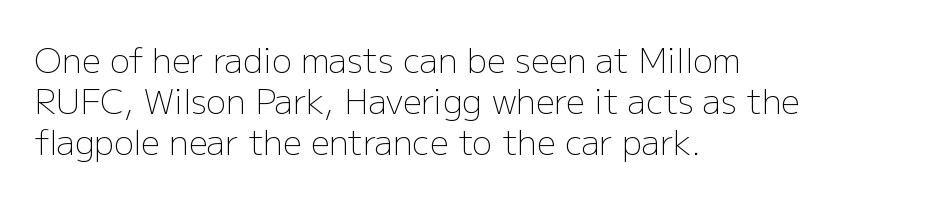
The image shows 33 px light sans-serif type, upright; set left-aligned, normal line spacing (1.25x), normal letter spacing, not underlined; low stroke contrast and a medium x-height.
